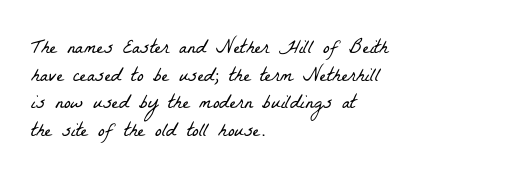
Q: Is the text bold? A: No.
Q: Is the text underlined? A: No.
Q: How is the paragraph aligned? A: Left-aligned.
Q: Is the spacing between letters normal or unusually wide? A: Normal.
Q: Is the spacing between lines tight, normal or loose? A: Normal.
